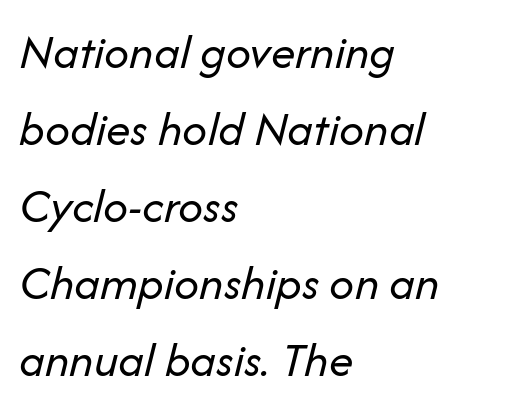
Normally led — the rows are evenly, conventionally spaced. The passage shown is typed in a proportional face where columns would drift. Caption: face not bold, strokes unweighted. Tracking here is standard; glyphs follow each other at the usual distance.
